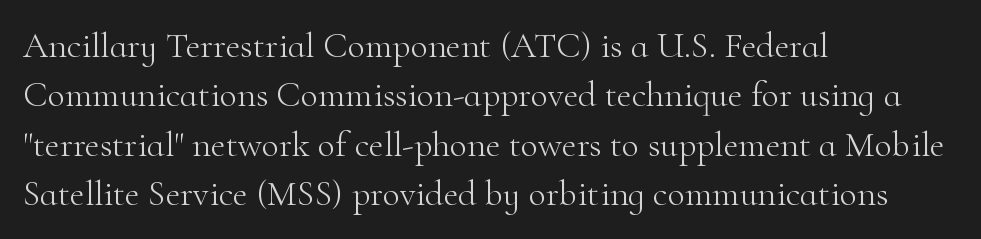
Q: Is the text bold? A: No.
Q: Is the text italic (slanted)? A: No, it is upright.
Q: Is the typeface a serif or a sans-serif typeface? A: Serif.
Q: Is the text underlined? A: No.
Q: How is the paragraph aligned? A: Left-aligned.
Q: Is the spacing between letters normal or unusually wide? A: Normal.
Q: Is the spacing between lines tight, normal or loose? A: Normal.
Q: Width (condensed, normal, or wide)? A: Normal.
Q: Stroke contrast? A: High.
Q: x-height? A: Small.
Q: Monospaced? A: No.
